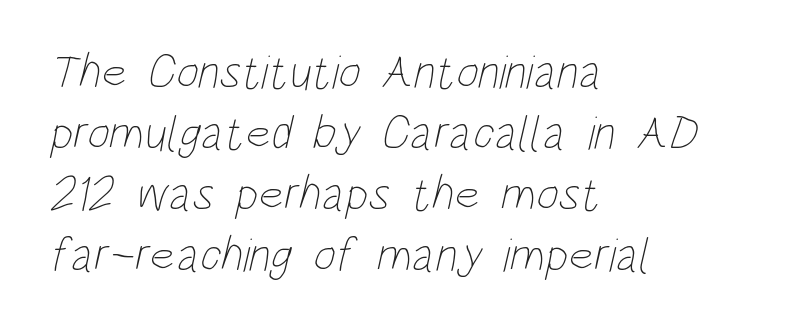
{"bold": "no", "weight": "thin", "width": "condensed", "stroke_contrast": "low", "x_height": "large", "monospaced": "no", "underline": "no", "align": "left", "line_spacing": "normal", "line_spacing_ratio": 1.27, "letter_spacing": "normal", "letter_spacing_em": 0.0, "glyph_px": 48}
